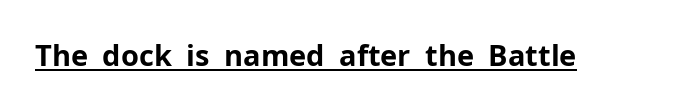
Q: Is the text bold? A: Yes.
Q: Is the text italic (slanted)? A: No, it is upright.
Q: Is the typeface a serif or a sans-serif typeface? A: Sans-serif.
Q: Is the text underlined? A: Yes.
Q: Is the spacing between letters normal or unusually wide? A: Normal.
Q: Width (condensed, normal, or wide)? A: Normal.
Q: Stroke contrast? A: Low.
Q: x-height? A: Medium.
Q: Monospaced? A: No.
